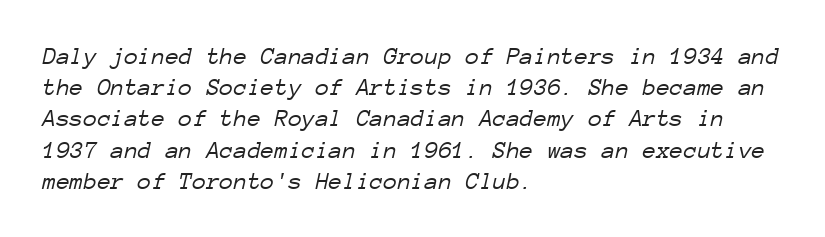
The image shows 25 px text type, italic (leaning right); set left-aligned, normal line spacing (1.25x), normal letter spacing, not underlined.
